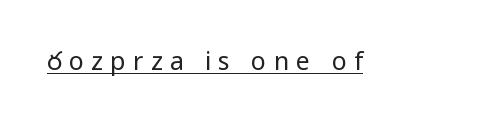
No italicization has been applied; the sample stays upright. Spacing between characters has been opened up far beyond the box default. Nothing heavy about these letters — not bold at all. You can see a thin bar hugging the bottom of the glyphs.
